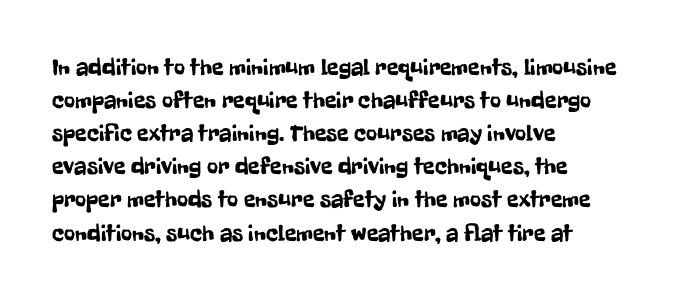
{"italic": "no", "underline": "no", "align": "left", "line_spacing": "normal", "line_spacing_ratio": 1.38, "letter_spacing": "normal", "letter_spacing_em": 0.0, "glyph_px": 24}
